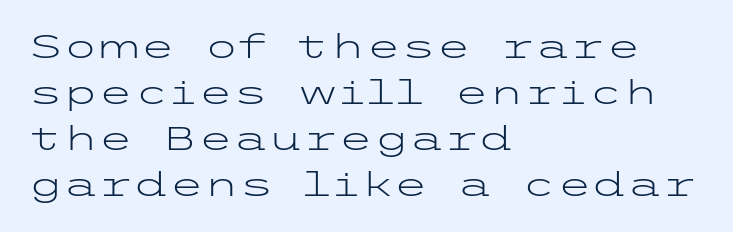
Q: Is the text bold? A: No.
Q: Is the text italic (slanted)? A: No, it is upright.
Q: Is the typeface a serif or a sans-serif typeface? A: Sans-serif.
Q: Is the text underlined? A: No.
Q: How is the paragraph aligned? A: Left-aligned.
Q: Is the spacing between letters normal or unusually wide? A: Normal.
Q: Is the spacing between lines tight, normal or loose? A: Normal.
Q: Width (condensed, normal, or wide)? A: Wide.
Q: Stroke contrast? A: Low.
Q: x-height? A: Medium.
